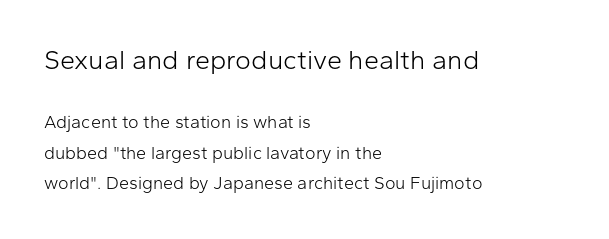
Q: Is the text bold? A: No.
Q: Is the text italic (slanted)? A: No, it is upright.
Q: Is the text underlined? A: No.
Q: How is the paragraph aligned? A: Left-aligned.
Q: Is the spacing between letters normal or unusually wide? A: Normal.
Q: Is the spacing between lines tight, normal or loose? A: Normal.
Q: Which block of text is set in a larger size, the first (top) or the second (bottom)? A: The first (top) one.
